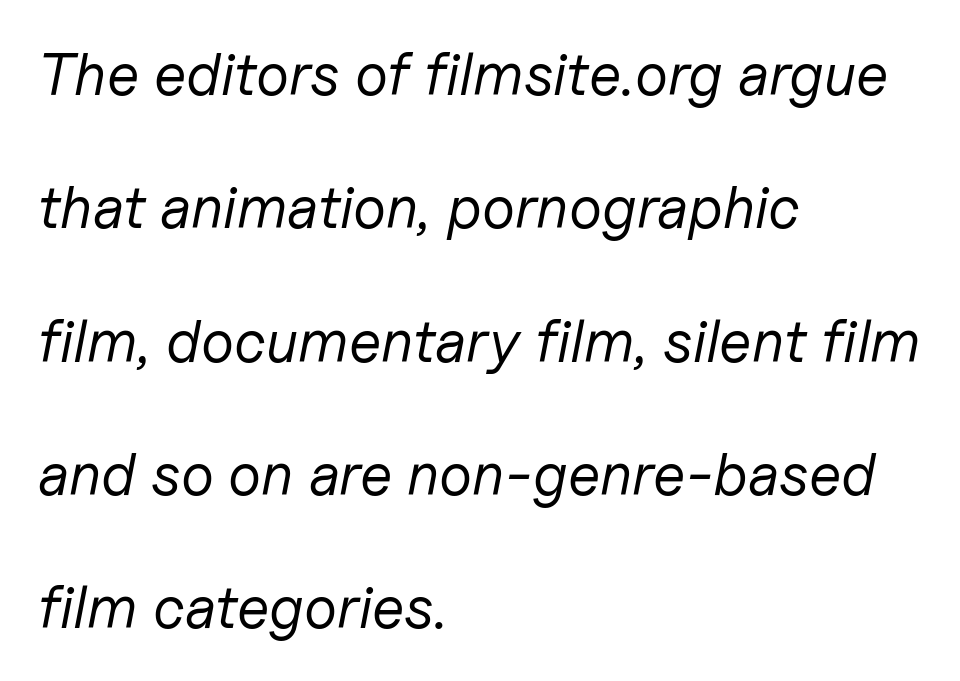
The compositor pushed each line to the left boundary. Letters have the restrained weight of plain body copy at most. The face used here is proportionally spaced, like ordinary book or web type. Quick note: italic.
